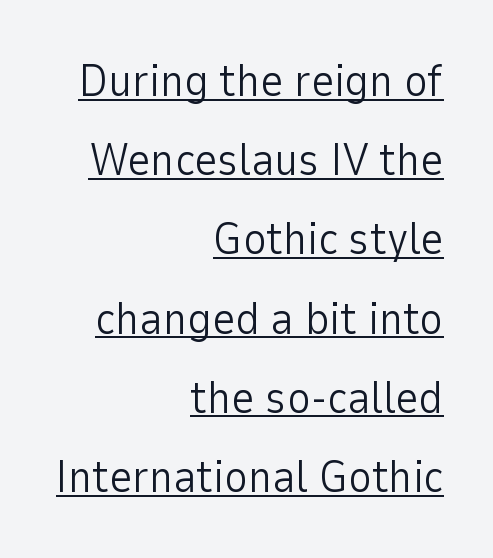
Proportional: the letters do not fall into vertical columns. Italic? Not at all — the glyphs are vertical. A continuous stroke trails under the words, as in a hyperlink. Examine the stroke ends and you'll find no serifs.
